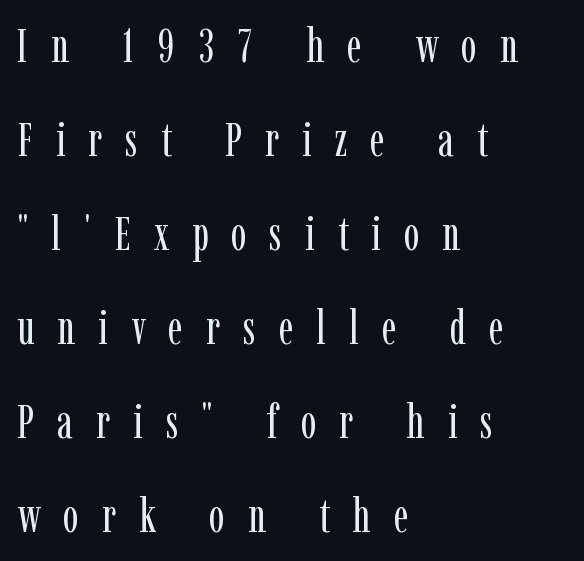
Letter spacing: wide. The space directly below the letters is spotless. Summary of weight: not heavy and not bold. Classification — serif. Every row of glyphs begins at an identical x-position on the left.
